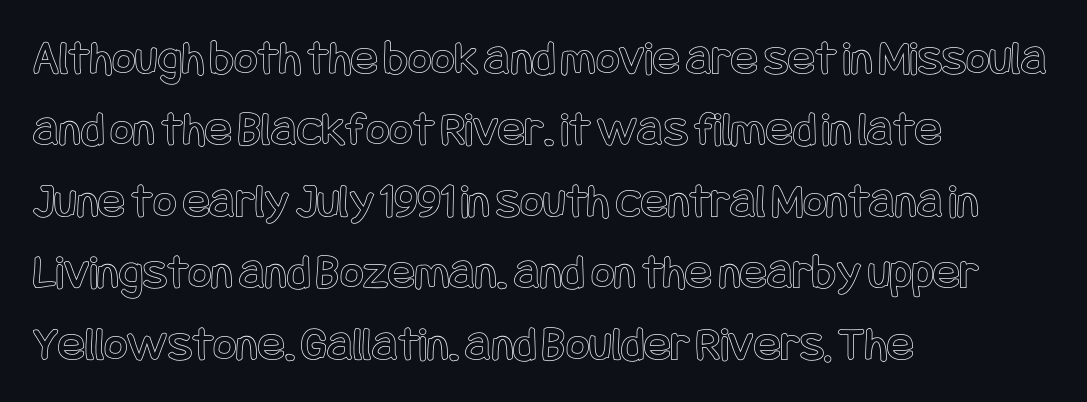
{"italic": "no", "width": "condensed", "x_height": "large", "underline": "no", "align": "left", "line_spacing": "normal", "line_spacing_ratio": 1.43, "letter_spacing": "normal", "letter_spacing_em": 0.0, "glyph_px": 50}
